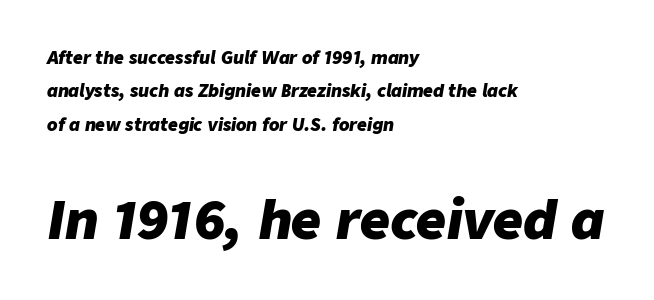
The image shows 52 px heavy type, italic (leaning right); set left-aligned, loose line spacing (1.97x), normal letter spacing, not underlined; the second (bottom) block is 3.06x larger; low stroke contrast and a medium x-height.
